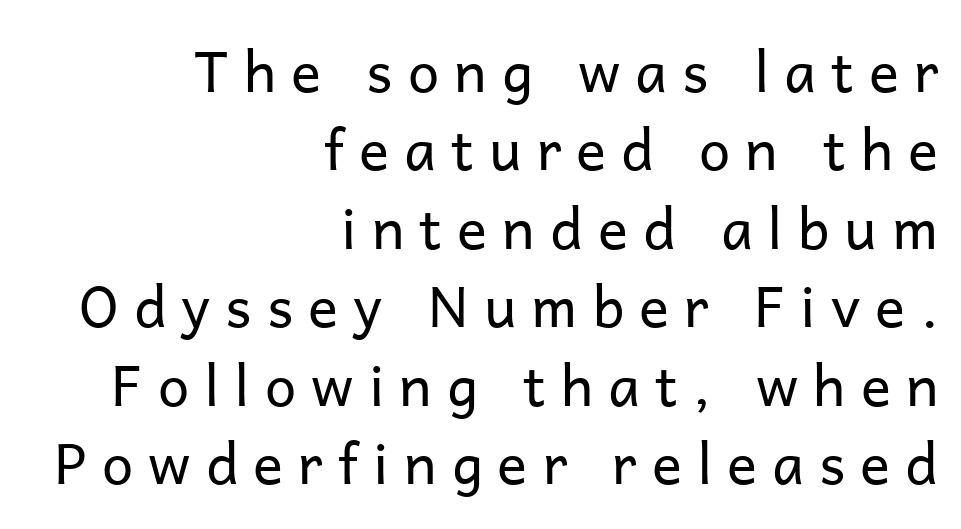
Q: Is the text bold? A: No.
Q: Is the text italic (slanted)? A: No, it is upright.
Q: Is the typeface a serif or a sans-serif typeface? A: Sans-serif.
Q: Is the text underlined? A: No.
Q: How is the paragraph aligned? A: Right-aligned.
Q: Is the spacing between letters normal or unusually wide? A: Unusually wide.
Q: Is the spacing between lines tight, normal or loose? A: Normal.
Q: Width (condensed, normal, or wide)? A: Normal.
Q: Stroke contrast? A: Low.
Q: x-height? A: Medium.
Q: Monospaced? A: No.
